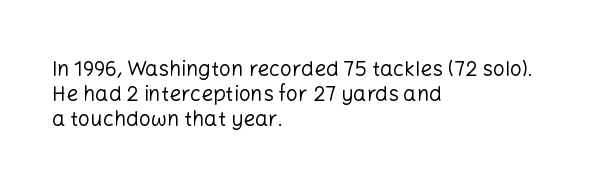
Q: Is the text bold? A: No.
Q: Is the text italic (slanted)? A: No, it is upright.
Q: Is the text underlined? A: No.
Q: How is the paragraph aligned? A: Left-aligned.
Q: Is the spacing between letters normal or unusually wide? A: Normal.
